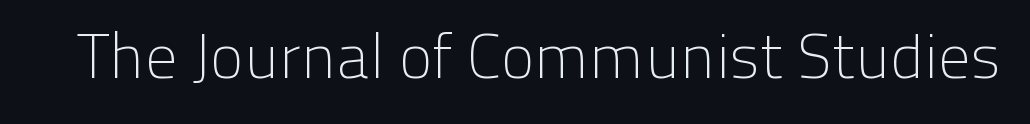
A typesetter would call this zero additional tracking. Note the varied advance widths — an 'i' is clearly narrower than an 'm'. This sample uses a sans-serif face. Is the stroke heavy? The answer is a plain regular-or-lighter. Check under the words: just untouched page.
